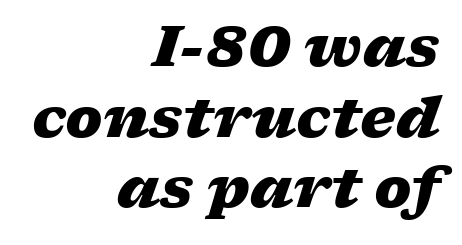
{"italic": "yes", "lean": "right", "slant_degrees": 17, "bold": "yes", "weight": "heavy", "width": "wide", "stroke_contrast": "low", "x_height": "medium", "monospaced": "no", "underline": "no", "align": "right", "line_spacing": "normal", "line_spacing_ratio": 1.26, "letter_spacing": "normal", "letter_spacing_em": 0.0, "glyph_px": 56}
